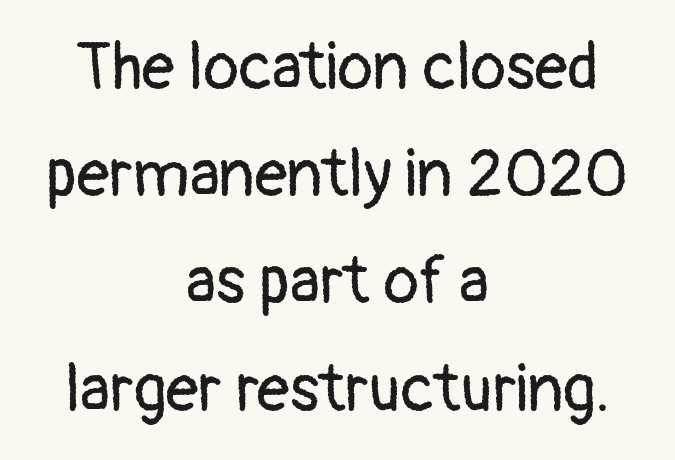
Q: Is the text bold? A: No.
Q: Is the text italic (slanted)? A: No, it is upright.
Q: Is the typeface a serif or a sans-serif typeface? A: Sans-serif.
Q: Is the text underlined? A: No.
Q: How is the paragraph aligned? A: Centered.
Q: Is the spacing between letters normal or unusually wide? A: Normal.
Q: Is the spacing between lines tight, normal or loose? A: Normal.
Q: Width (condensed, normal, or wide)? A: Normal.
Q: Stroke contrast? A: Low.
Q: x-height? A: Medium.
Q: Monospaced? A: No.
